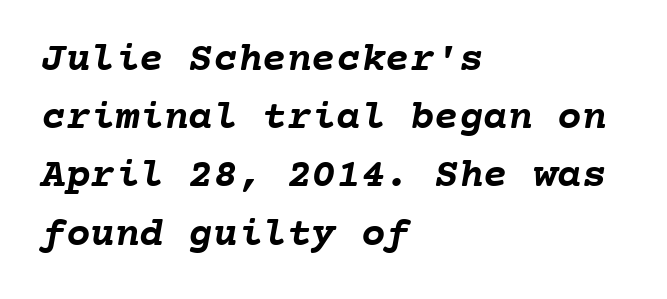
The letters march in equal steps, a hallmark of fixed-pitch type. Line starts are locked; line ends wander. How would I describe the line gaps? Plain and ordinary. The sample has been set heavy, in full bold. This sample uses plain, unmodified letter spacing.
